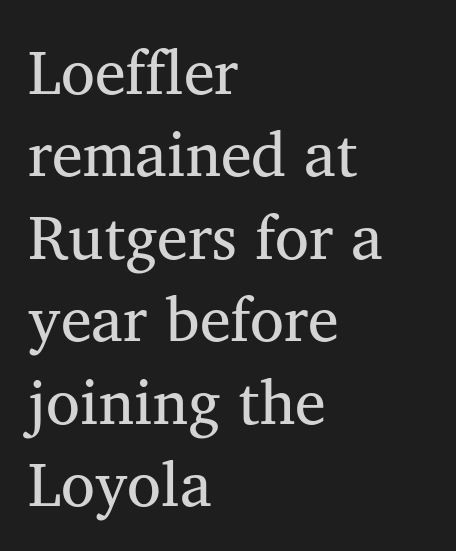
Q: Is the text bold? A: No.
Q: Is the text italic (slanted)? A: No, it is upright.
Q: Is the typeface a serif or a sans-serif typeface? A: Serif.
Q: Is the text underlined? A: No.
Q: How is the paragraph aligned? A: Left-aligned.
Q: Is the spacing between letters normal or unusually wide? A: Normal.
Q: Is the spacing between lines tight, normal or loose? A: Normal.
Q: Width (condensed, normal, or wide)? A: Normal.
Q: Stroke contrast? A: Medium.
Q: x-height? A: Medium.
Q: Monospaced? A: No.
